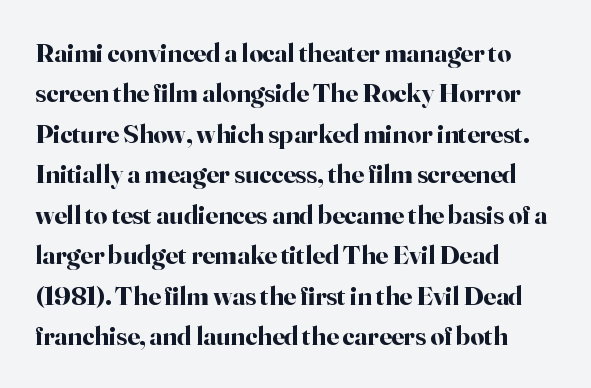
The image shows 27 px bold type, upright; set left-aligned, normal line spacing (1.5x), normal letter spacing, not underlined.
